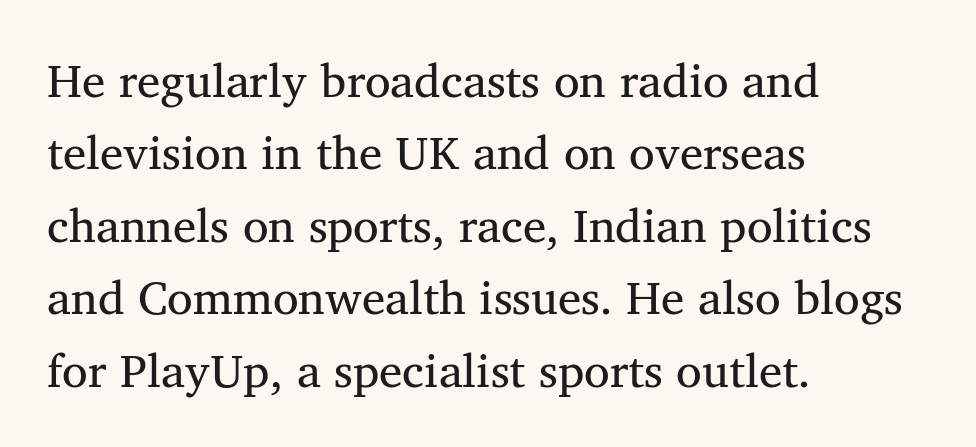
{"serif": "yes", "italic": "no", "bold": "no", "weight": "regular", "width": "normal", "stroke_contrast": "medium", "x_height": "medium", "monospaced": "no", "underline": "no", "align": "left", "line_spacing": "normal", "line_spacing_ratio": 1.54, "letter_spacing": "normal", "letter_spacing_em": 0.0, "glyph_px": 47}
